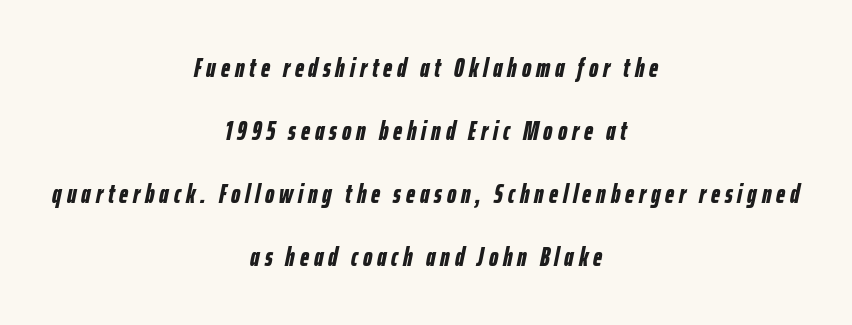
Q: Is the text bold? A: Yes.
Q: Is the text italic (slanted)? A: Yes, it leans right by about 12 degrees.
Q: Is the text underlined? A: No.
Q: How is the paragraph aligned? A: Centered.
Q: Is the spacing between lines tight, normal or loose? A: Loose.
